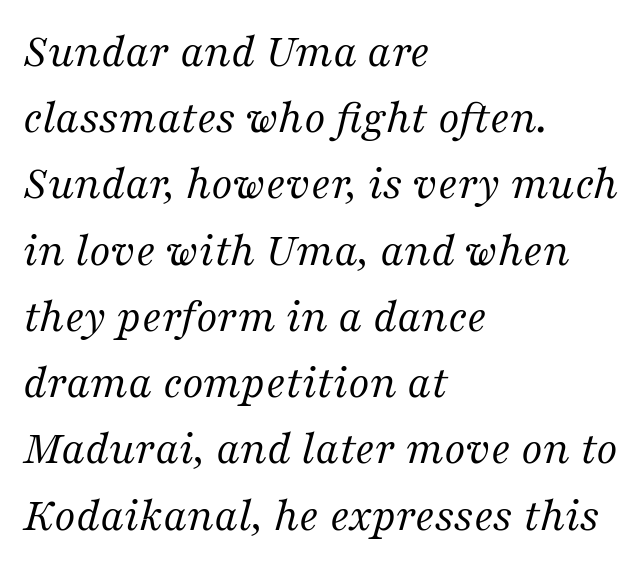
{"serif": "yes", "italic": "yes", "lean": "right", "slant_degrees": 16, "bold": "no", "weight": "regular", "width": "normal", "stroke_contrast": "medium", "x_height": "medium", "monospaced": "no", "underline": "no", "align": "left", "line_spacing": "normal", "line_spacing_ratio": 1.38, "letter_spacing": "normal", "letter_spacing_em": 0.0, "glyph_px": 48}
